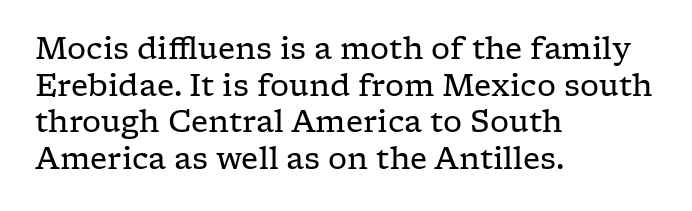
{"serif": "yes", "italic": "no", "bold": "no", "weight": "regular", "width": "wide", "stroke_contrast": "low", "x_height": "medium", "monospaced": "no", "underline": "no", "align": "left", "line_spacing_ratio": 1.22, "letter_spacing": "normal", "letter_spacing_em": 0.0, "glyph_px": 30}
